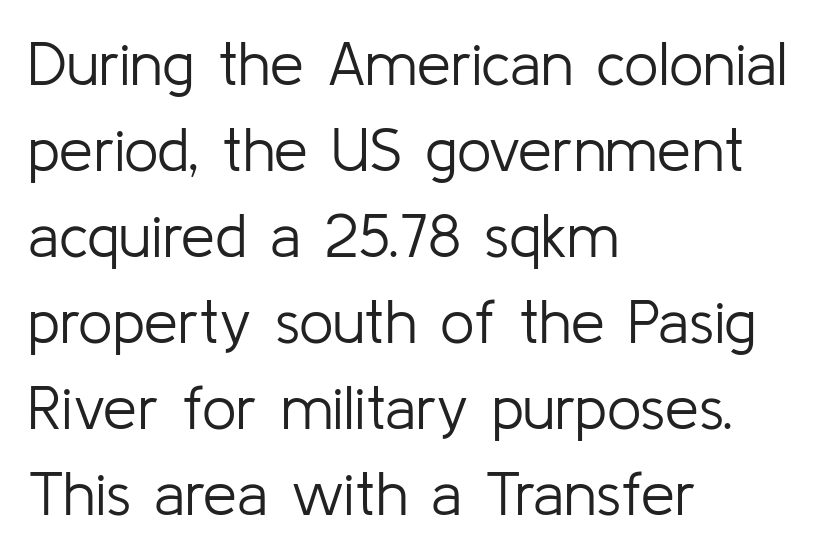
Weight: in the light-to-regular range. A normal amount of white space separates one row of letters from the next. The tracking reads as untouched default to a designer's eye. If you drew a line through each stem, it would be perfectly vertical. If you drew a ruler down the left edge, every line would touch it. Any mark beneath the type? The region is blank.
